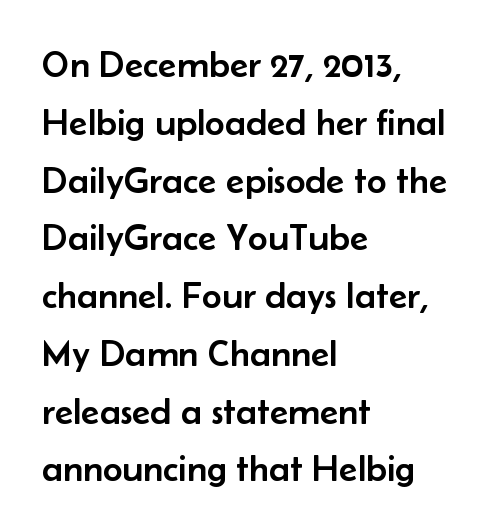
The image shows 38 px sans-serif type, upright; set left-aligned, normal line spacing (1.52x), normal letter spacing, not underlined; low stroke contrast and a small x-height.
